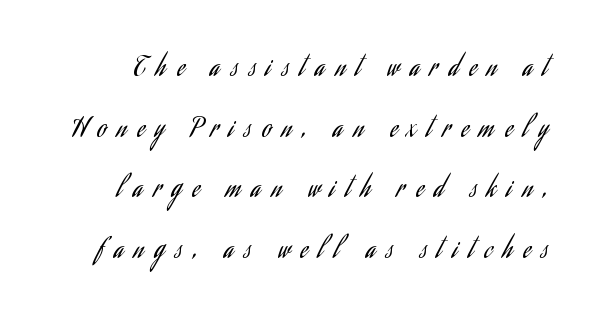
{"bold": "no", "underline": "no", "line_spacing": "loose", "line_spacing_ratio": 2.43, "letter_spacing": "wide", "letter_spacing_em": 0.44, "glyph_px": 25}
